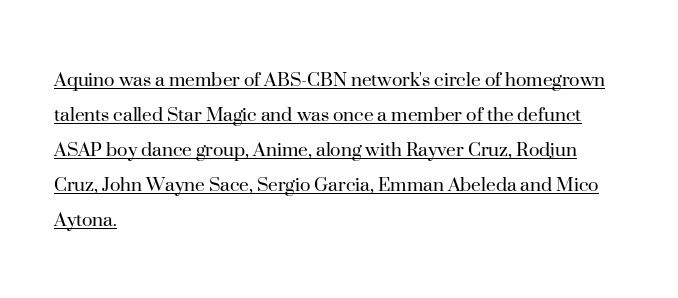
Every character sits straight up, as roman type does. The strokes are not fattened; the text isn't bold. The rows are spaced the way most documents space them. There is no visible air inserted between adjacent glyphs. Emphasis is given by a line drawn under the lettering.
